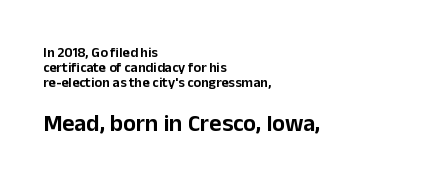
The horizontal fit of the characters is conventional and even. Which margin do the lines hug? The left one — the right edge is uneven. Is the lower block the larger one? Yes — the lower block carries the bigger type. This block would grow much taller if given ordinary leading; it's compressed now. The lettering holds an erect, upright posture throughout.
